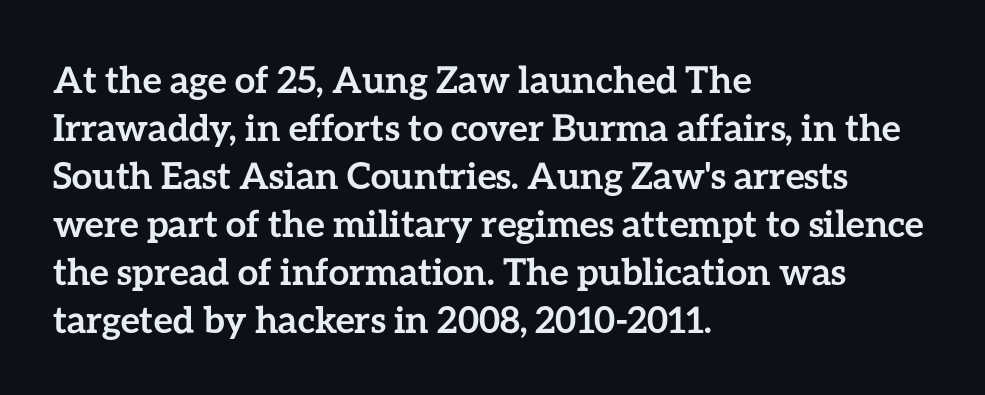
The image shows 37 px semibold type, upright; set left-aligned, normal line spacing (1.3x), normal letter spacing, not underlined; low stroke contrast and a medium x-height.
